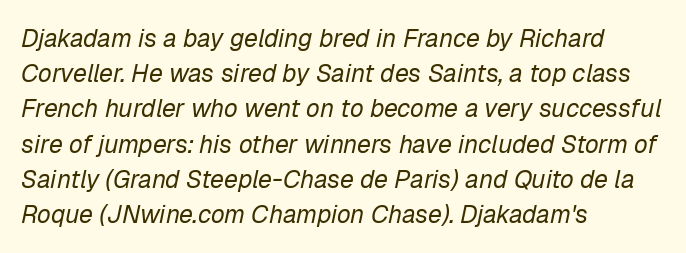
Q: Is the text bold? A: No.
Q: Is the text italic (slanted)? A: Yes, it leans right by about 12 degrees.
Q: Is the text underlined? A: No.
Q: How is the paragraph aligned? A: Left-aligned.
Q: Is the spacing between letters normal or unusually wide? A: Normal.
Q: Is the spacing between lines tight, normal or loose? A: Normal.
